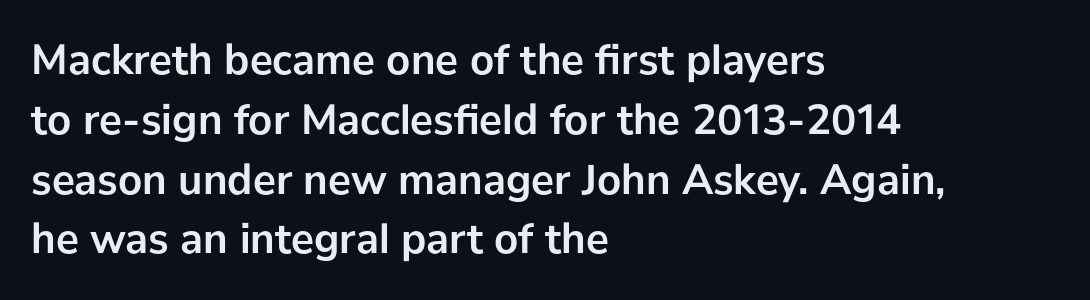
{"serif": "no", "italic": "no", "bold": "yes", "weight": "semibold", "width": "normal", "stroke_contrast": "low", "x_height": "medium", "monospaced": "no", "underline": "no", "align": "left", "line_spacing": "normal", "line_spacing_ratio": 1.39, "letter_spacing": "normal", "letter_spacing_em": 0.0, "glyph_px": 43}
